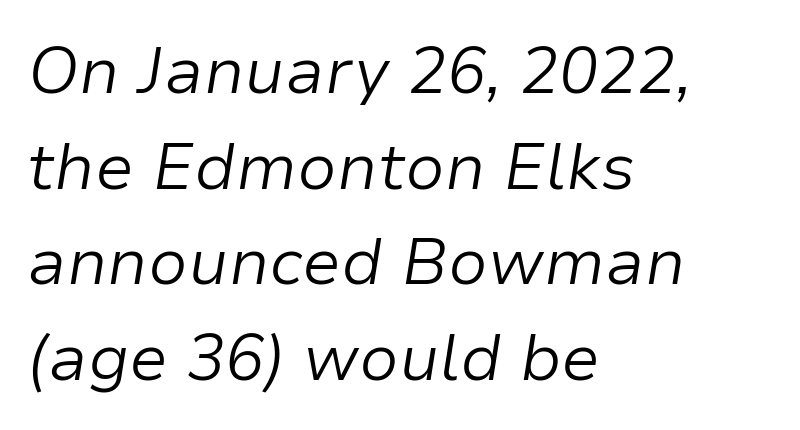
Tracking here is standard; glyphs follow each other at the usual distance. Here the designer chose a conventional face with non-uniform glyph widths. Descenders are the only things crossing below the line. When letters slant like this, we call the style italic. The vertical gap from one line to the next is medium.
